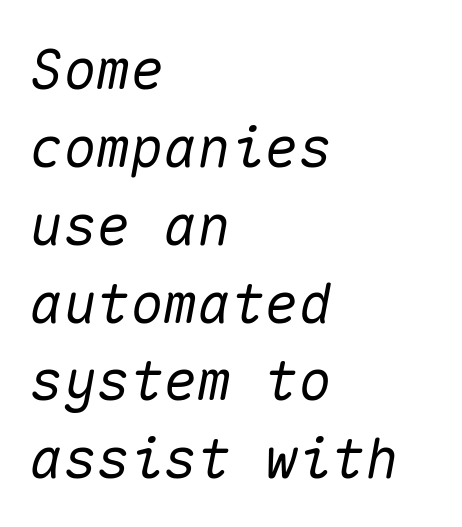
{"italic": "yes", "lean": "right", "slant_degrees": 10, "width": "normal", "stroke_contrast": "medium", "x_height": "medium", "monospaced": "yes", "underline": "no", "align": "left", "line_spacing": "normal", "line_spacing_ratio": 1.39, "letter_spacing": "normal", "letter_spacing_em": 0.0, "glyph_px": 56}
